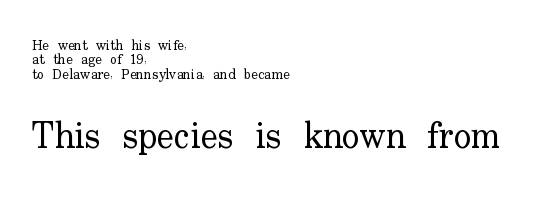
{"serif": "yes", "italic": "no", "bold": "no", "weight": "regular", "width": "normal", "stroke_contrast": "low", "x_height": "small", "monospaced": "no", "underline": "no", "align": "left", "line_spacing": "tight", "line_spacing_ratio": 1.02, "letter_spacing": "normal", "letter_spacing_em": 0.0, "larger_block": "second", "size_ratio": 2.57, "glyph_px": 36}
